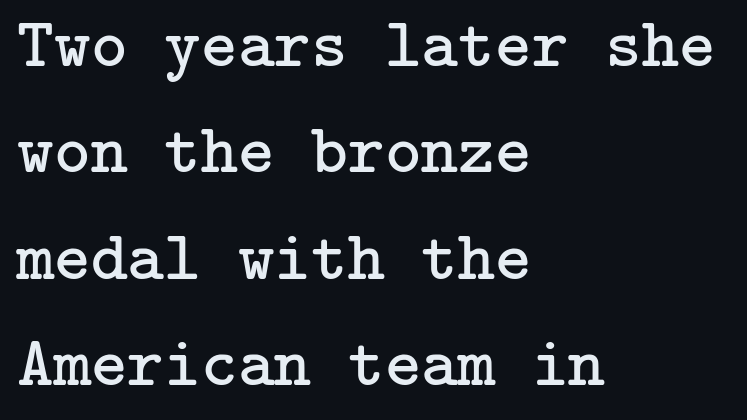
{"serif": "yes", "italic": "no", "bold": "no", "weight": "regular", "width": "normal", "stroke_contrast": "low", "x_height": "medium", "underline": "no", "align": "left", "line_spacing": "normal", "line_spacing_ratio": 1.52, "letter_spacing": "normal", "letter_spacing_em": 0.0, "glyph_px": 70}
